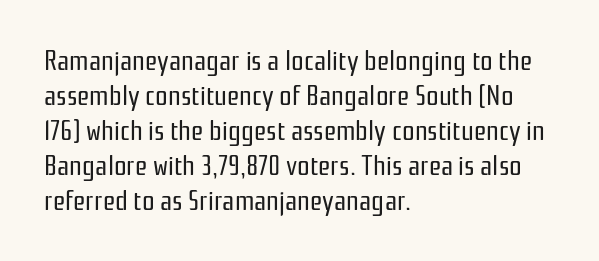
Q: Is the text bold? A: No.
Q: Is the text italic (slanted)? A: No, it is upright.
Q: Is the typeface a serif or a sans-serif typeface? A: Sans-serif.
Q: Is the text underlined? A: No.
Q: How is the paragraph aligned? A: Left-aligned.
Q: Is the spacing between letters normal or unusually wide? A: Normal.
Q: Is the spacing between lines tight, normal or loose? A: Normal.
Q: Width (condensed, normal, or wide)? A: Condensed.
Q: Stroke contrast? A: Low.
Q: x-height? A: Medium.
Q: Monospaced? A: No.
